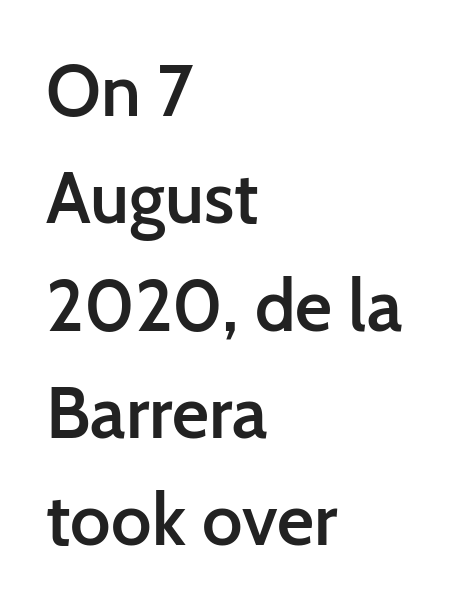
{"serif": "no", "italic": "no", "bold": "semi", "weight": "semibold", "width": "normal", "stroke_contrast": "low", "x_height": "medium", "monospaced": "no", "underline": "no", "align": "left", "line_spacing": "normal", "line_spacing_ratio": 1.49, "letter_spacing": "normal", "letter_spacing_em": 0.0, "glyph_px": 72}
